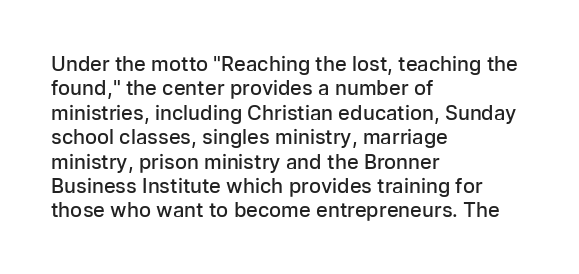
A typesetter would mark this as roman, not italic. Standard letterfit; no display-style spreading of the glyphs. This is the in-between weight designers call semibold or demi. The rendering anchors every line to the left-hand side. The area under the type is left untouched.
